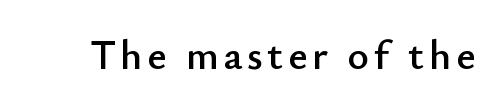
Q: Is the text italic (slanted)? A: No, it is upright.
Q: Is the typeface a serif or a sans-serif typeface? A: Sans-serif.
Q: Is the text underlined? A: No.
Q: Width (condensed, normal, or wide)? A: Normal.
Q: Stroke contrast? A: Low.
Q: x-height? A: Small.
Q: Monospaced? A: No.
